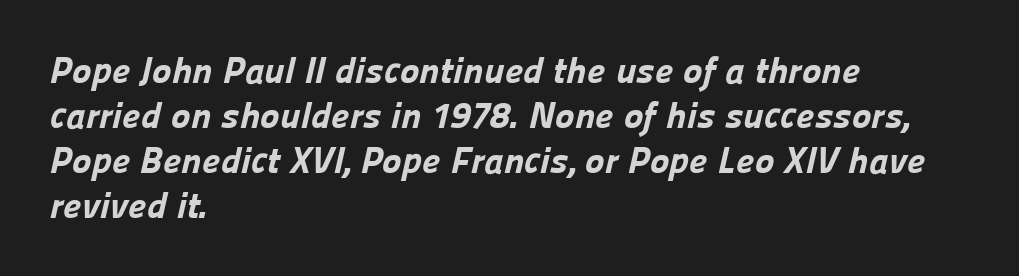
{"serif": "no", "bold": "yes", "weight": "bold", "width": "normal", "stroke_contrast": "low", "x_height": "medium", "monospaced": "no", "underline": "no", "align": "left", "line_spacing_ratio": 1.22, "letter_spacing": "normal", "letter_spacing_em": 0.0, "glyph_px": 37}
